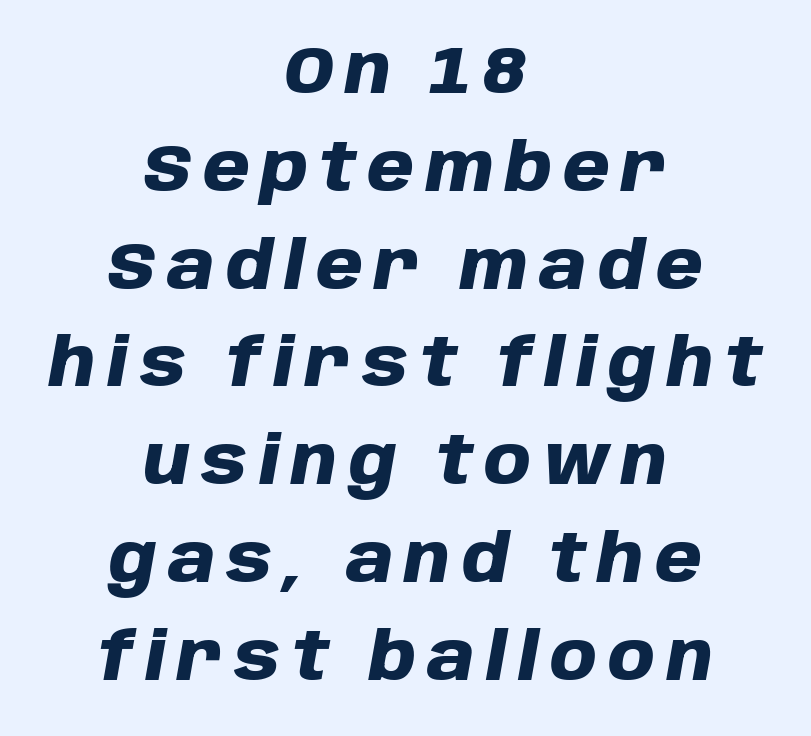
The passage shown is emphatically bold. Centered paragraph, ragged on both sides. Descenders hang freely into open space. You could not count columns in this text — the font is proportionally spaced. Baseline-to-baseline distance is the conventional proportion of letter height.
